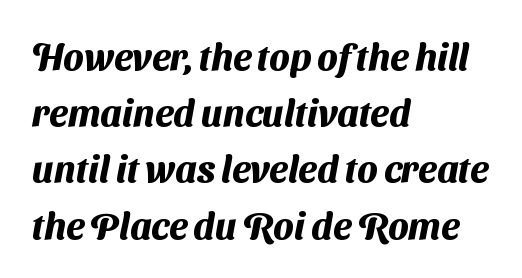
The rendering keeps characters at their native spacing. Words float on clear page, feet unadorned. Typesetter's note: full bold, strokes at maximum text heaviness. Here the designer chose a conventional face with non-uniform glyph widths.
